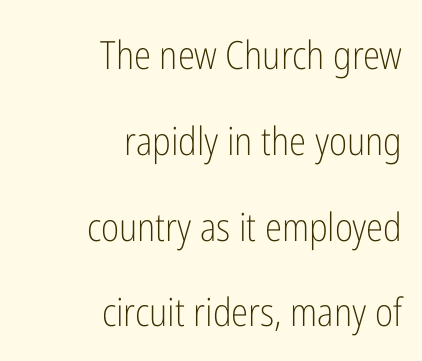
Stroke mass is kept to a normal reading level or below. Note the varied advance widths — an 'i' is clearly narrower than an 'm'. You could fit nearly another row in the gap between these rows. The passage shown has conventional tracking throughout. Posture: upright roman. All the whitespace from short lines collects on the left.
